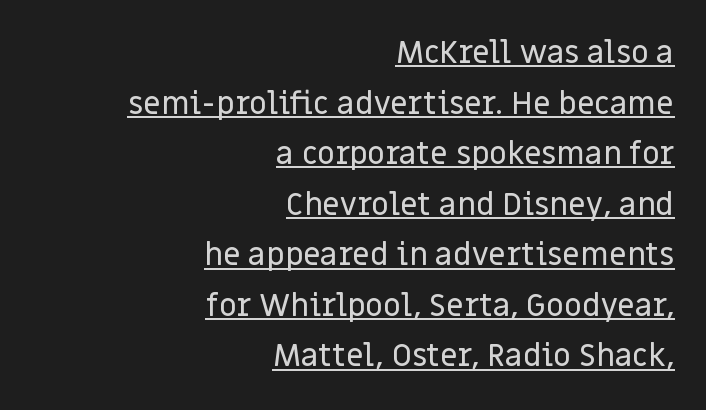
The sample's only ornament is a line tracing under the words. Reading down the block, your eye finds every line finishing at a fixed right position. This rendering leaves character spacing at its baseline value. In terms of letterform style, serifs are entirely absent.
